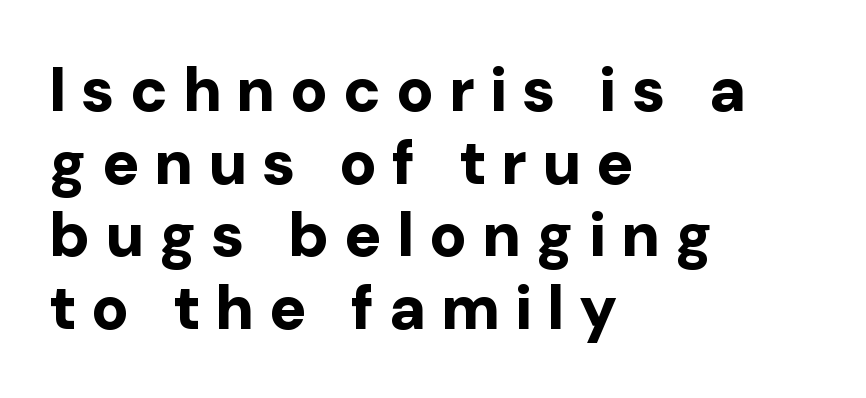
The image shows 62 px bold sans-serif type, upright; set left-aligned, line spacing 1.17x, unusually wide letter spacing (+0.24 em), not underlined; low stroke contrast and a medium x-height.
